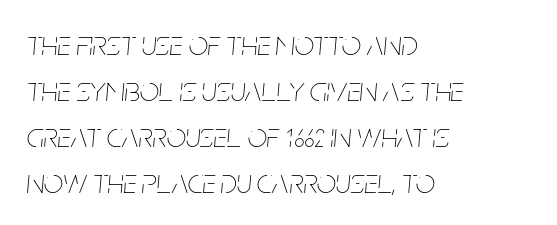
The image shows 34 px thin, condensed type, italic (leaning right); set left-aligned, normal line spacing (1.35x), normal letter spacing, not underlined; low stroke contrast and a large x-height.
